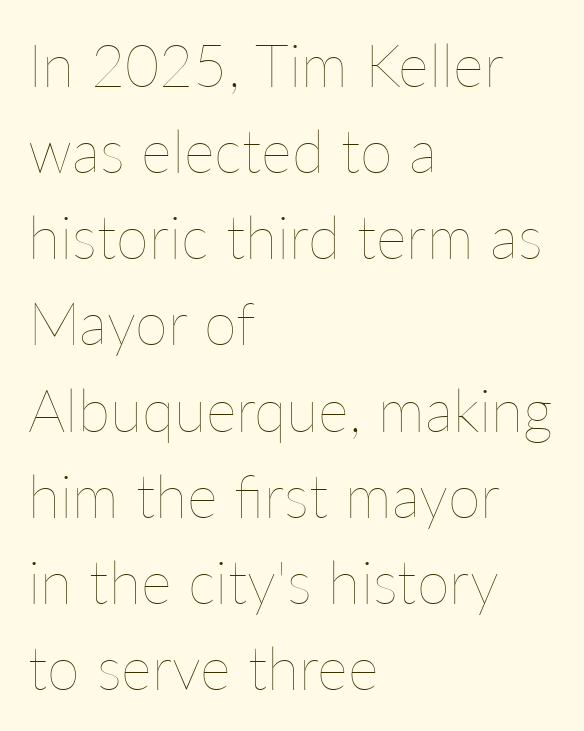
Q: Is the text bold? A: No.
Q: Is the text italic (slanted)? A: No, it is upright.
Q: Is the text underlined? A: No.
Q: How is the paragraph aligned? A: Left-aligned.
Q: Is the spacing between letters normal or unusually wide? A: Normal.
Q: Is the spacing between lines tight, normal or loose? A: Normal.
Q: Width (condensed, normal, or wide)? A: Normal.
Q: Stroke contrast? A: Low.
Q: x-height? A: Medium.
Q: Monospaced? A: No.
